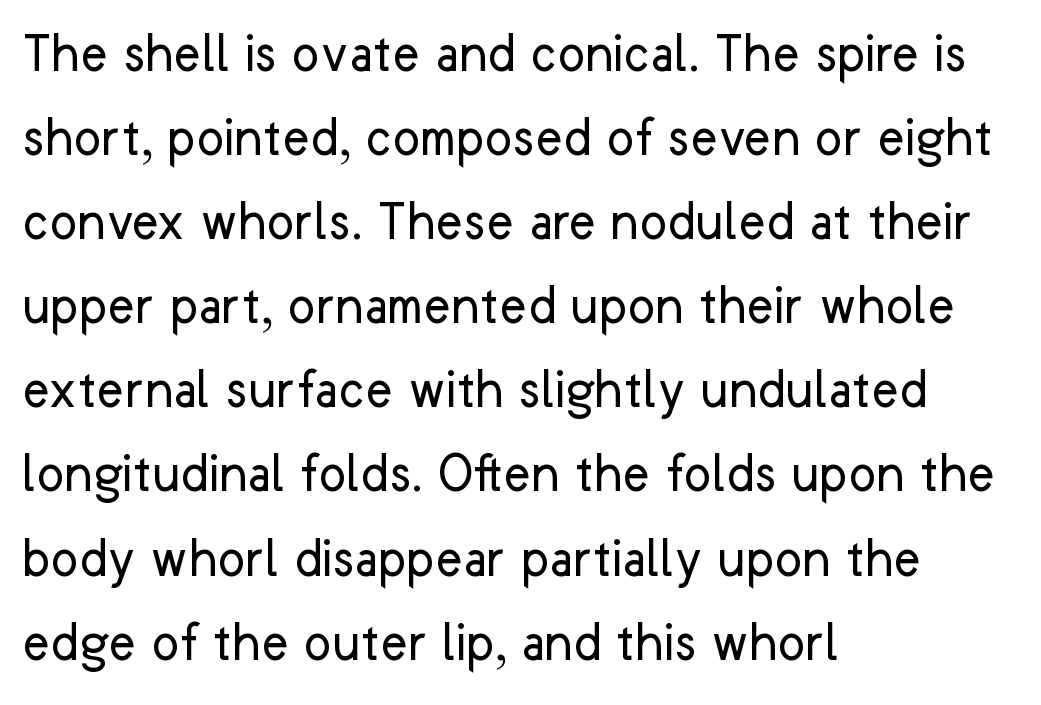
{"serif": "no", "italic": "no", "bold": "no", "weight": "regular", "width": "normal", "stroke_contrast": "low", "x_height": "medium", "monospaced": "no", "underline": "no", "align": "left", "line_spacing": "normal", "line_spacing_ratio": 1.45, "letter_spacing": "normal", "letter_spacing_em": 0.0, "glyph_px": 58}
